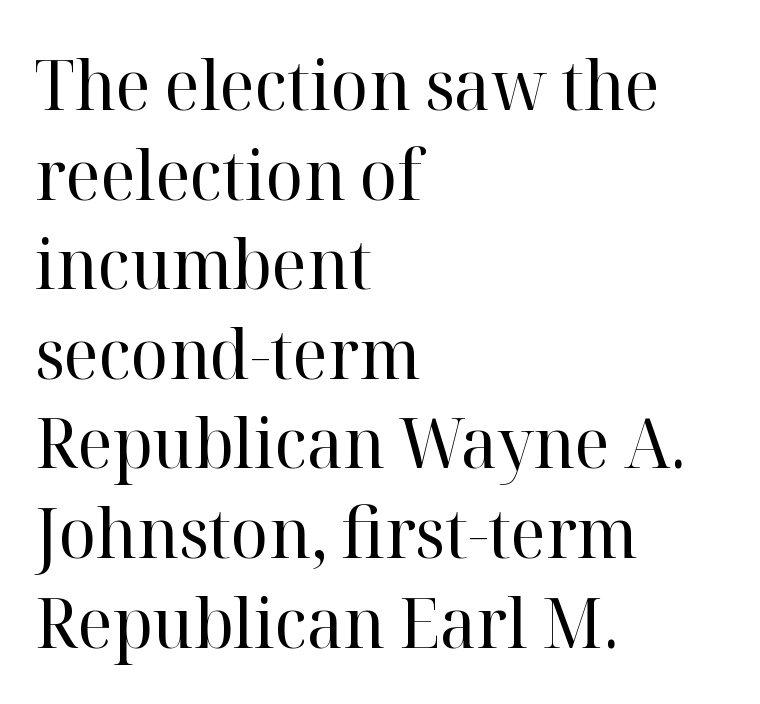
The vertical gap from one line to the next is medium. The lettering stays uniformly vertical, giving the passage a roman look. What stands out about the letter spacing? Nothing — it is the standard amount. The characters are drawn with everyday or finer stroke widths. Does the type have serifs? Yes, each stem ends in a small foot.
